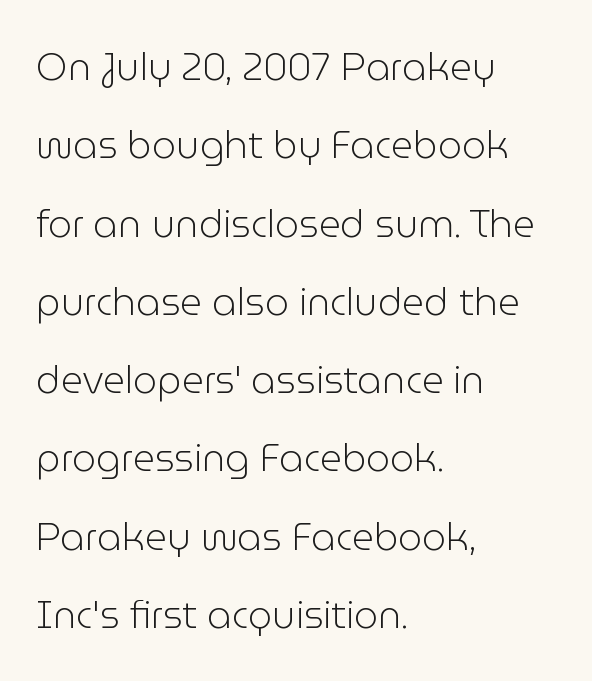
The image shows 38 px light sans-serif type, upright; set left-aligned, loose line spacing (2.06x), normal letter spacing, not underlined; low stroke contrast and a medium x-height.
